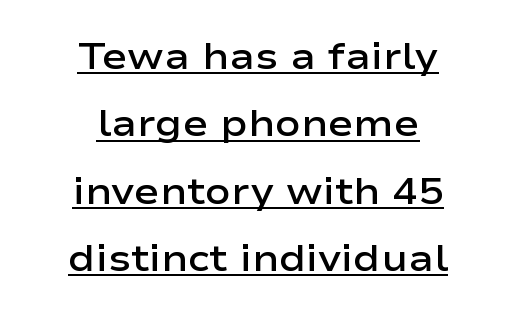
{"serif": "no", "italic": "no", "bold": "semi", "weight": "semibold", "width": "wide", "stroke_contrast": "low", "x_height": "medium", "monospaced": "no", "underline": "yes", "align": "center", "line_spacing_ratio": 1.77, "letter_spacing": "normal", "letter_spacing_em": 0.0, "glyph_px": 38}
